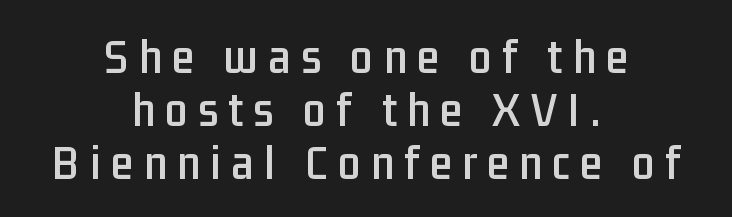
The image shows 50 px condensed sans-serif type, upright; set centered, tight line spacing (1.06x), unusually wide letter spacing (+0.21 em), not underlined; low stroke contrast and a medium x-height.
